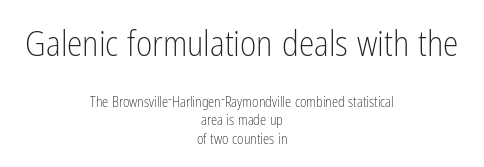
The image shows 35 px light, condensed sans-serif type, upright; set centered, normal line spacing (1.31x), normal letter spacing, not underlined; the first (top) block is 2.5x larger; low stroke contrast and a medium x-height.
